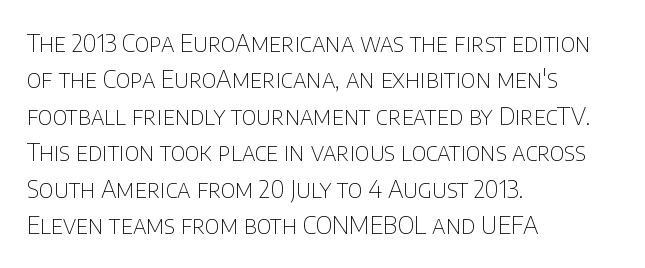
The foot of each line stays bare and open. These lines stack with their left ends in a neat column. Italic: no, the glyphs are upright roman. These lines sit exactly where default settings would place them.
